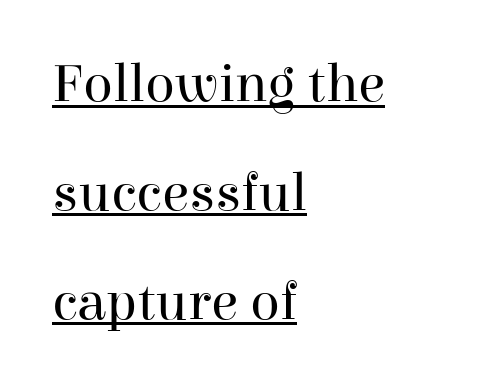
Varying glyph widths throughout — classic text-font behaviour. Where is the straight margin? On the left. Serifs: yes, visible at the terminals of the letterforms. Think standard paragraph weight, or any step lighter than that.
